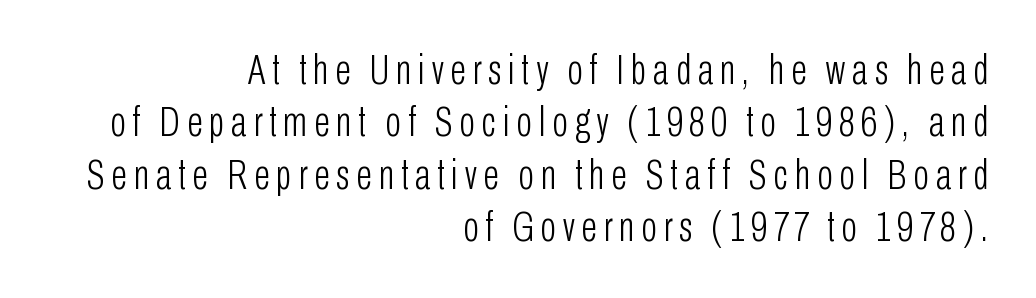
Q: Is the text bold? A: No.
Q: Is the text italic (slanted)? A: No, it is upright.
Q: Is the typeface a serif or a sans-serif typeface? A: Sans-serif.
Q: Is the text underlined? A: No.
Q: How is the paragraph aligned? A: Right-aligned.
Q: Is the spacing between lines tight, normal or loose? A: Normal.
Q: Width (condensed, normal, or wide)? A: Condensed.
Q: Stroke contrast? A: Low.
Q: x-height? A: Medium.
Q: Monospaced? A: No.
